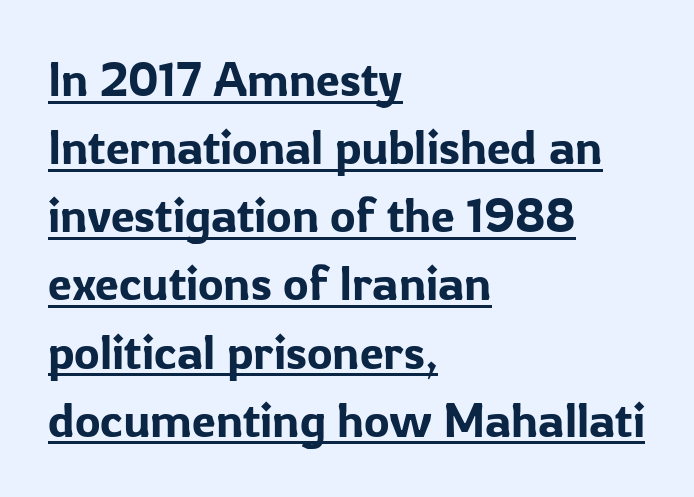
The image shows 48 px sans-serif type, upright; set left-aligned, normal line spacing (1.42x), normal letter spacing, underlined; low stroke contrast and a medium x-height.
